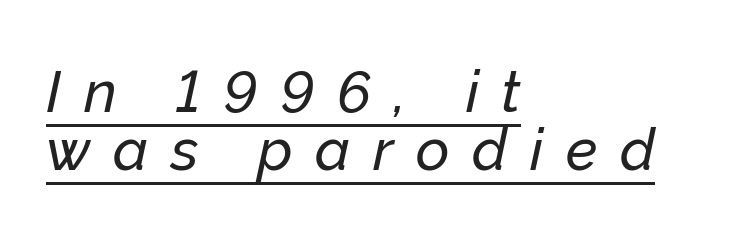
Varying glyph widths throughout — classic text-font behaviour. Summary of vertical rhythm: compact, with narrow interline spacing. Layout note: lines flush left. This sample carries an underscore along the baseline area. The glyphs look as if they've been sheared to an angle.
